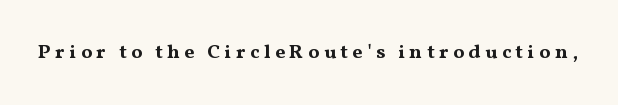
Q: Is the text bold? A: Yes.
Q: Is the text italic (slanted)? A: No, it is upright.
Q: Is the text underlined? A: No.
Q: Is the spacing between letters normal or unusually wide? A: Unusually wide.
